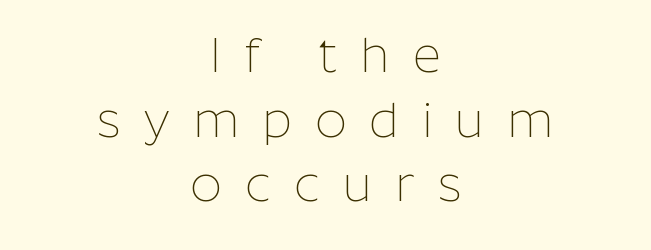
{"serif": "no", "italic": "no", "bold": "no", "weight": "thin", "width": "normal", "stroke_contrast": "low", "x_height": "medium", "monospaced": "no", "underline": "no", "align": "center", "line_spacing": "normal", "line_spacing_ratio": 1.32, "letter_spacing": "wide", "letter_spacing_em": 0.47, "glyph_px": 49}
